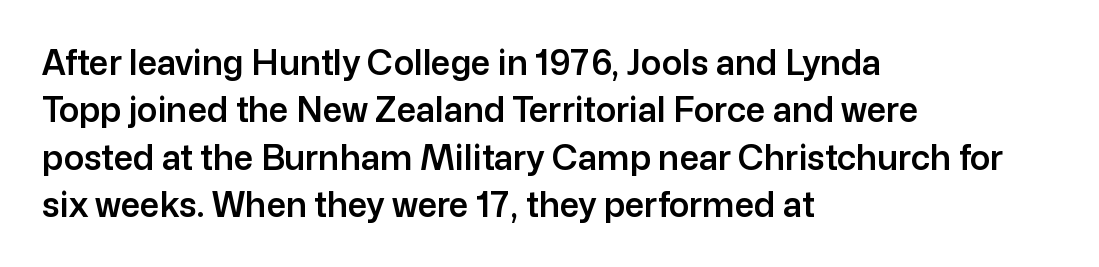
The image shows 34 px sans-serif type, upright; set left-aligned, normal line spacing (1.39x), normal letter spacing, not underlined; low stroke contrast and a medium x-height.
